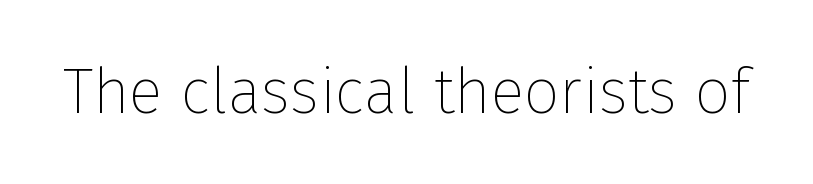
The image shows 63 px thin sans-serif type, upright; set normal letter spacing, not underlined; low stroke contrast and a medium x-height.
